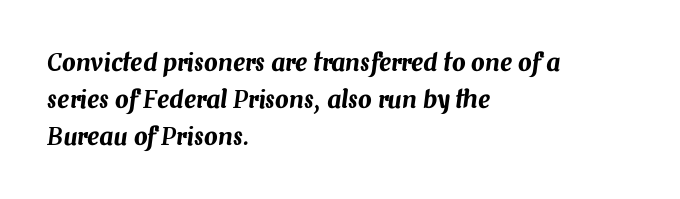
Q: Is the text italic (slanted)? A: Yes, it leans right by about 7 degrees.
Q: Is the text underlined? A: No.
Q: How is the paragraph aligned? A: Left-aligned.
Q: Is the spacing between letters normal or unusually wide? A: Normal.
Q: Is the spacing between lines tight, normal or loose? A: Normal.
